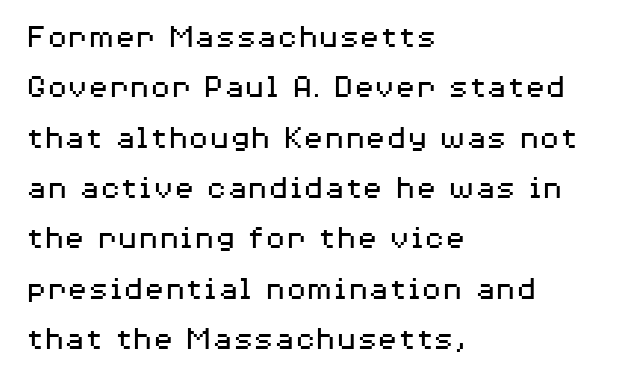
{"serif": "no", "italic": "no", "bold": "no", "weight": "regular", "width": "wide", "stroke_contrast": "medium", "x_height": "medium", "monospaced": "no", "underline": "no", "align": "left", "line_spacing": "normal", "line_spacing_ratio": 1.48, "letter_spacing": "normal", "letter_spacing_em": 0.0, "glyph_px": 34}
